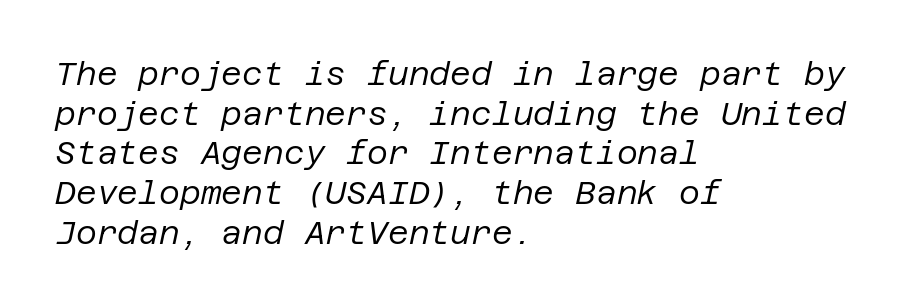
Layout note: lines flush left. Quick note: italic. Characters follow at the spacing the type designer built in. Descenders hang freely into open space. A light-to-regular cut is what we see here.
